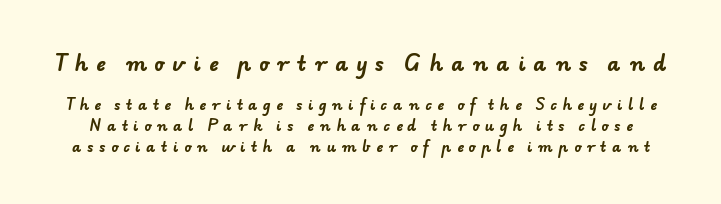
Q: Is the text bold? A: Yes.
Q: Is the text underlined? A: No.
Q: Is the spacing between letters normal or unusually wide? A: Unusually wide.
Q: Is the spacing between lines tight, normal or loose? A: Normal.
Q: Which block of text is set in a larger size, the first (top) or the second (bottom)? A: The first (top) one.
